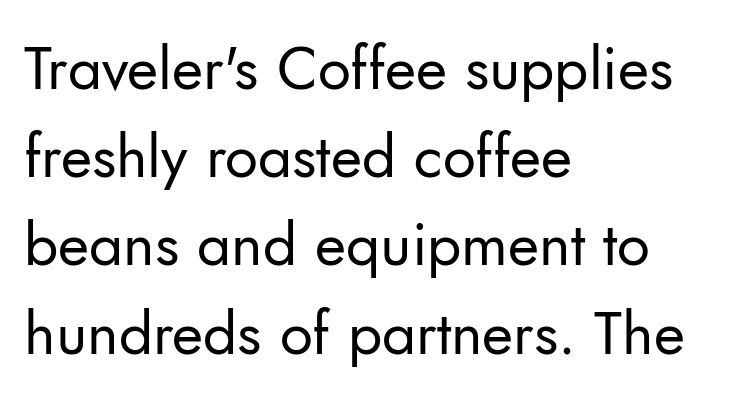
{"serif": "no", "italic": "no", "bold": "no", "weight": "regular", "width": "normal", "stroke_contrast": "low", "x_height": "small", "monospaced": "no", "underline": "no", "align": "left", "line_spacing": "normal", "line_spacing_ratio": 1.47, "letter_spacing": "normal", "letter_spacing_em": 0.0, "glyph_px": 60}
